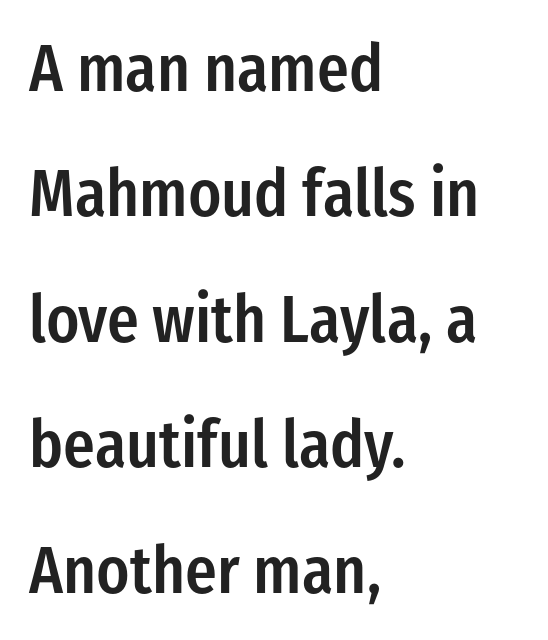
Q: Is the text bold? A: Semi-bold.
Q: Is the text italic (slanted)? A: No, it is upright.
Q: Is the typeface a serif or a sans-serif typeface? A: Sans-serif.
Q: Is the text underlined? A: No.
Q: How is the paragraph aligned? A: Left-aligned.
Q: Is the spacing between letters normal or unusually wide? A: Normal.
Q: Is the spacing between lines tight, normal or loose? A: Loose.
Q: Width (condensed, normal, or wide)? A: Condensed.
Q: Stroke contrast? A: Low.
Q: x-height? A: Medium.
Q: Monospaced? A: No.
